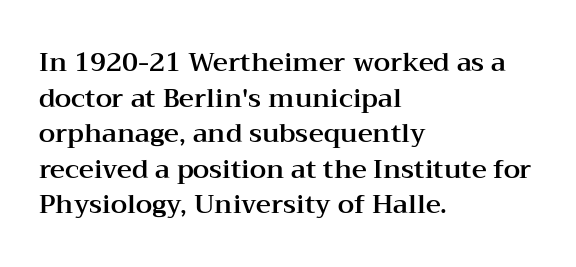
Q: Is the text italic (slanted)? A: No, it is upright.
Q: Is the text underlined? A: No.
Q: How is the paragraph aligned? A: Left-aligned.
Q: Is the spacing between letters normal or unusually wide? A: Normal.
Q: Is the spacing between lines tight, normal or loose? A: Normal.
